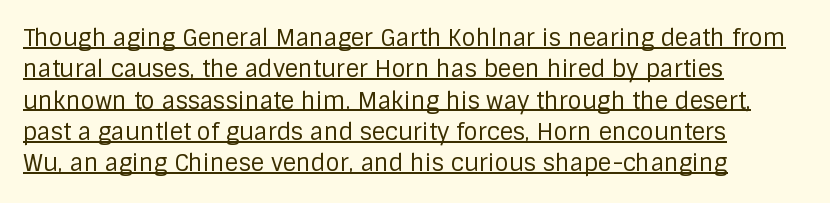
Q: Is the text bold? A: No.
Q: Is the text italic (slanted)? A: No, it is upright.
Q: Is the text underlined? A: Yes.
Q: How is the paragraph aligned? A: Left-aligned.
Q: Is the spacing between letters normal or unusually wide? A: Normal.
Q: Is the spacing between lines tight, normal or loose? A: Normal.
